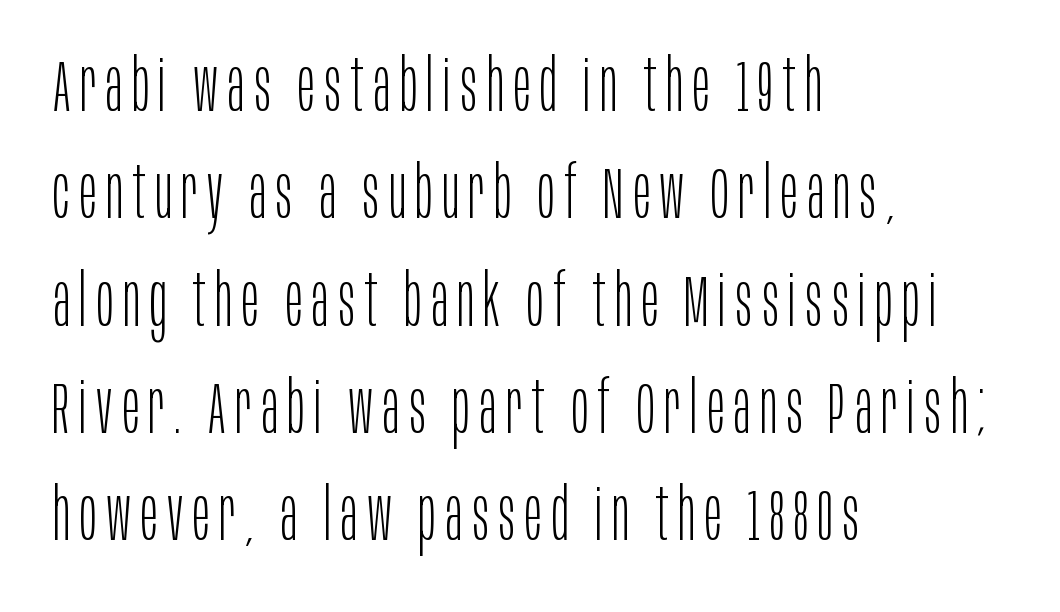
Q: Is the text bold? A: No.
Q: Is the text italic (slanted)? A: No, it is upright.
Q: Is the typeface a serif or a sans-serif typeface? A: Sans-serif.
Q: Is the text underlined? A: No.
Q: How is the paragraph aligned? A: Left-aligned.
Q: Is the spacing between lines tight, normal or loose? A: Normal.
Q: Width (condensed, normal, or wide)? A: Condensed.
Q: Stroke contrast? A: Low.
Q: x-height? A: Large.
Q: Monospaced? A: No.
